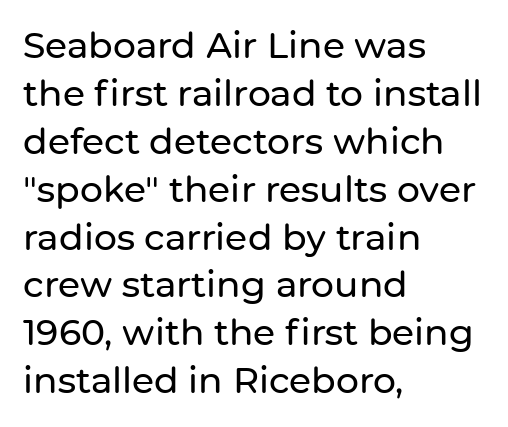
{"serif": "no", "italic": "no", "width": "normal", "stroke_contrast": "low", "x_height": "medium", "monospaced": "no", "underline": "no", "align": "left", "line_spacing": "normal", "line_spacing_ratio": 1.33, "letter_spacing": "normal", "letter_spacing_em": 0.0, "glyph_px": 36}
